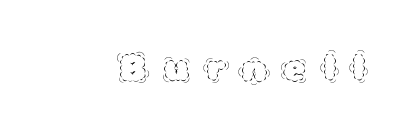
The image shows 36 px thin type, upright; set unusually wide letter spacing (+0.49 em), not underlined; a large x-height.
